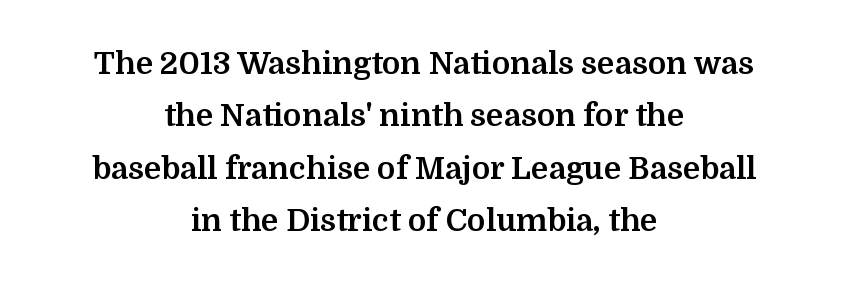
{"serif": "yes", "italic": "no", "bold": "yes", "weight": "bold", "width": "normal", "stroke_contrast": "medium", "x_height": "medium", "monospaced": "no", "underline": "no", "align": "center", "line_spacing": "normal", "line_spacing_ratio": 1.69, "letter_spacing": "normal", "letter_spacing_em": 0.0, "glyph_px": 31}
